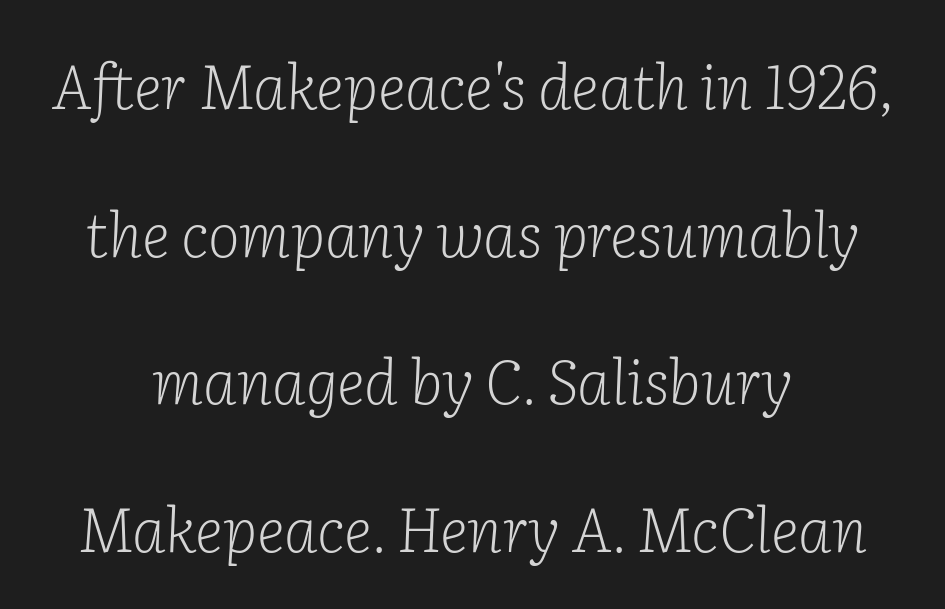
The image shows 61 px light serif type, italic (leaning right); set centered, loose line spacing (2.42x), normal letter spacing, not underlined; low stroke contrast and a medium x-height.
